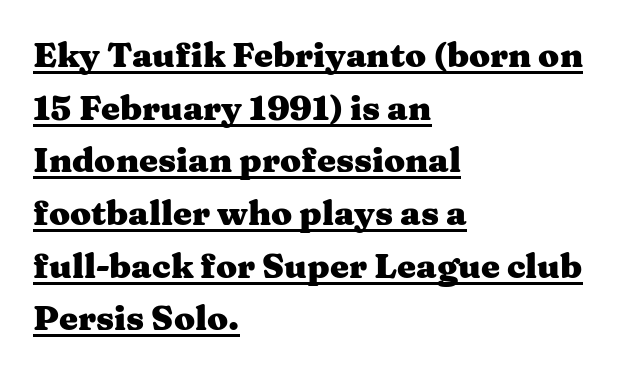
{"serif": "yes", "italic": "no", "bold": "yes", "weight": "heavy", "width": "wide", "stroke_contrast": "medium", "x_height": "medium", "monospaced": "no", "underline": "yes", "align": "left", "line_spacing": "normal", "line_spacing_ratio": 1.55, "letter_spacing": "normal", "letter_spacing_em": 0.0, "glyph_px": 34}
